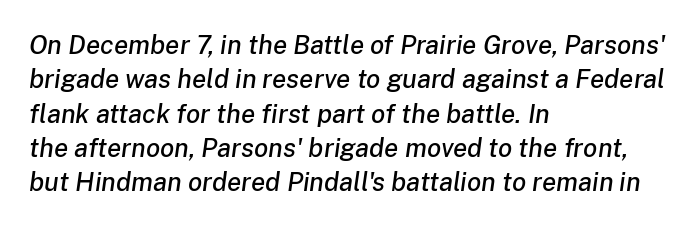
Q: Is the text italic (slanted)? A: Yes, it leans right by about 8 degrees.
Q: Is the text underlined? A: No.
Q: How is the paragraph aligned? A: Left-aligned.
Q: Is the spacing between letters normal or unusually wide? A: Normal.
Q: Is the spacing between lines tight, normal or loose? A: Normal.
